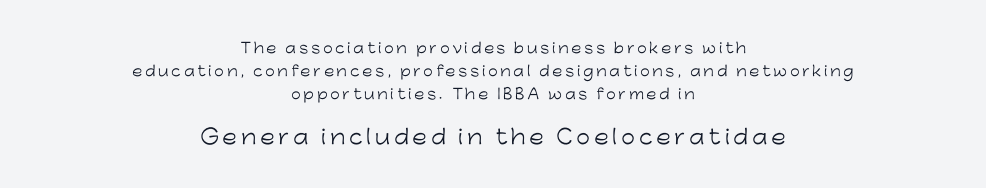
{"italic": "no", "bold": "no", "underline": "no", "align": "center", "line_spacing": "normal", "line_spacing_ratio": 1.64, "larger_block": "second", "size_ratio": 1.43, "glyph_px": 20}
